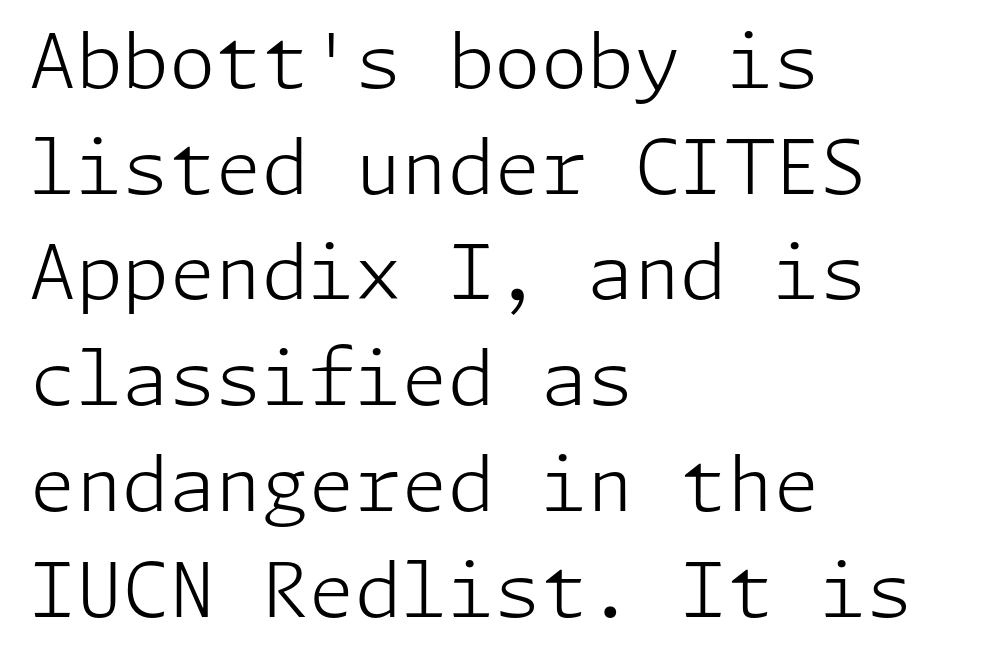
The image shows 75 px light sans-serif type, upright; set left-aligned, normal line spacing (1.41x), normal letter spacing, not underlined; low stroke contrast and a medium x-height.
